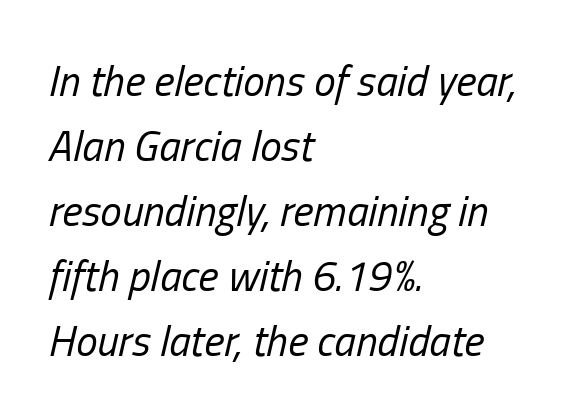
The image shows 43 px regular-weight, condensed type, italic (leaning right); set left-aligned, normal line spacing (1.51x), normal letter spacing, not underlined; low stroke contrast and a medium x-height.
